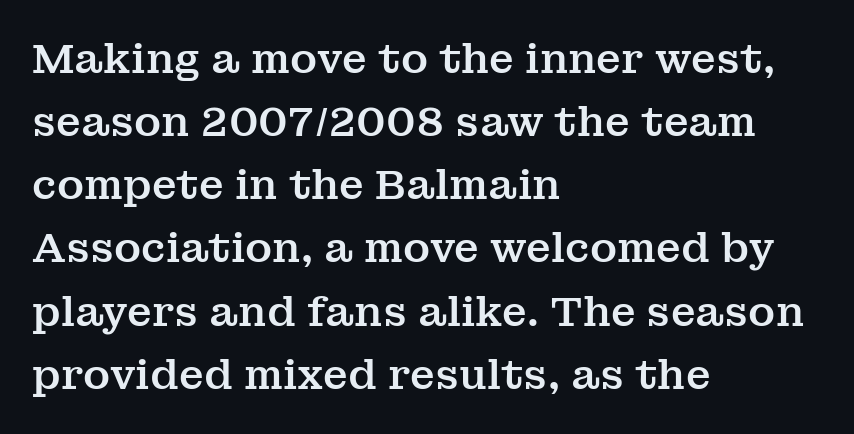
A typesetter would call this leading conventional body-copy spacing. Spacing verdict: proportional, widths tailored to each character. The letters carry serifs — small finishing strokes at the ends of their stems. The letters stand straight up with perfectly vertical stems. Visually the block forms a straight wall on the left and a jagged coastline on the right. Lines of text with bare space underneath.
